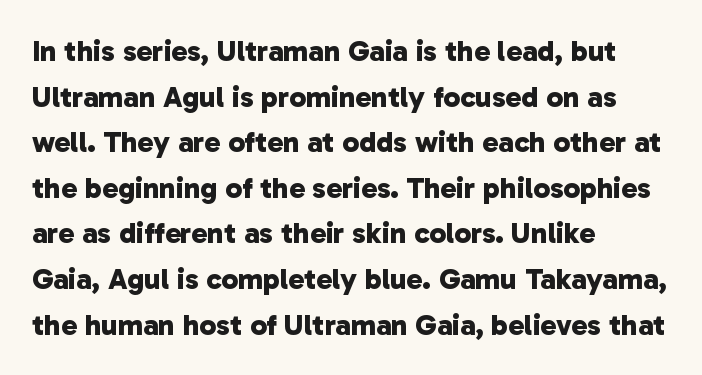
{"serif": "no", "bold": "yes", "weight": "bold", "width": "normal", "stroke_contrast": "low", "x_height": "medium", "monospaced": "no", "underline": "no", "align": "left", "line_spacing": "normal", "line_spacing_ratio": 1.52, "letter_spacing": "normal", "letter_spacing_em": 0.0, "glyph_px": 30}
